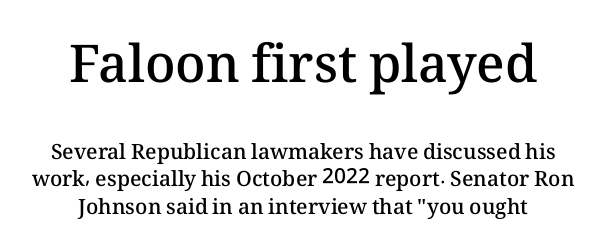
The image shows 52 px semibold type, upright; set centered, normal line spacing (1.31x), normal letter spacing, not underlined; the first (top) block is 2.48x larger; medium stroke contrast and a medium x-height.
